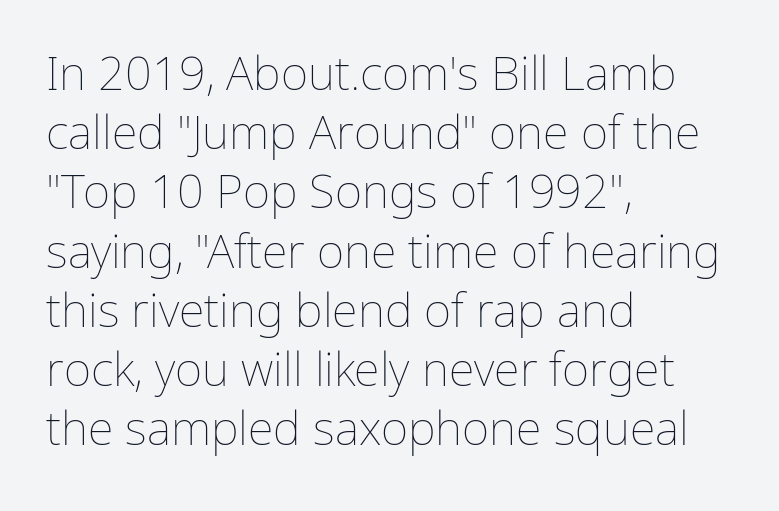
The image shows 47 px thin type, upright; set left-aligned, normal line spacing (1.26x), normal letter spacing, not underlined; low stroke contrast and a medium x-height.
